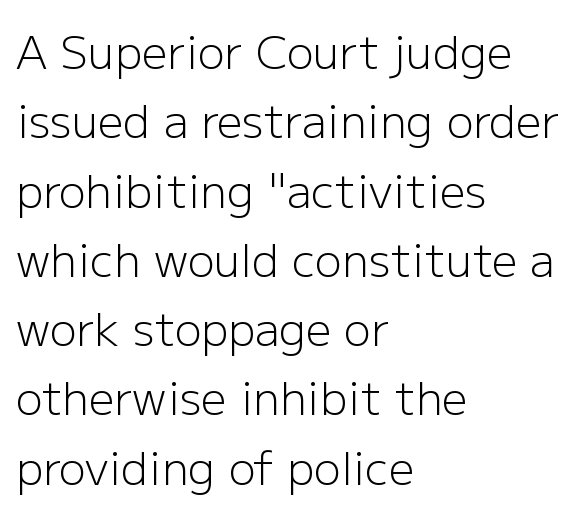
The image shows 45 px light sans-serif type, upright; set left-aligned, normal line spacing (1.54x), normal letter spacing, not underlined; low stroke contrast and a medium x-height.
